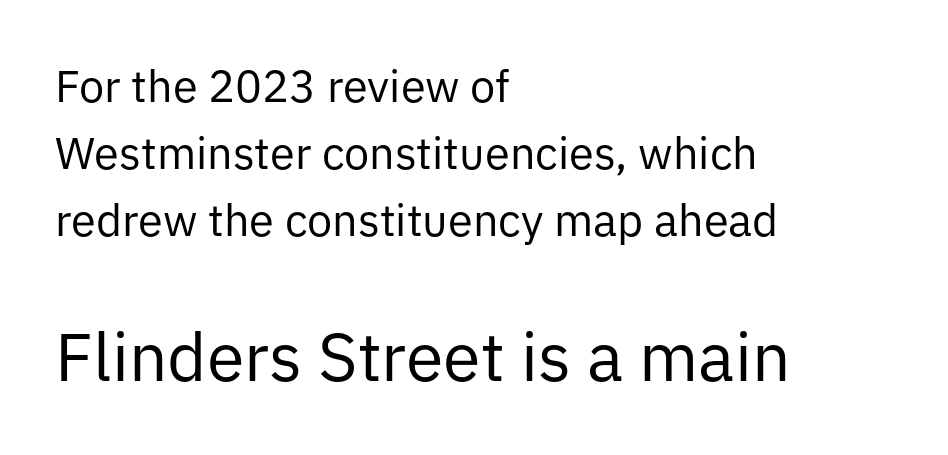
Q: Is the text bold? A: No.
Q: Is the text italic (slanted)? A: No, it is upright.
Q: Is the typeface a serif or a sans-serif typeface? A: Sans-serif.
Q: Is the text underlined? A: No.
Q: How is the paragraph aligned? A: Left-aligned.
Q: Is the spacing between letters normal or unusually wide? A: Normal.
Q: Is the spacing between lines tight, normal or loose? A: Normal.
Q: Which block of text is set in a larger size, the first (top) or the second (bottom)? A: The second (bottom) one.
Q: Width (condensed, normal, or wide)? A: Normal.
Q: Stroke contrast? A: Low.
Q: x-height? A: Medium.
Q: Monospaced? A: No.
